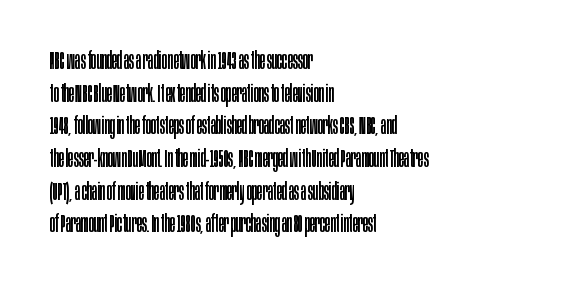
Q: Is the text bold? A: No.
Q: Is the text italic (slanted)? A: No, it is upright.
Q: Is the text underlined? A: No.
Q: How is the paragraph aligned? A: Left-aligned.
Q: Is the spacing between letters normal or unusually wide? A: Normal.
Q: Is the spacing between lines tight, normal or loose? A: Normal.
